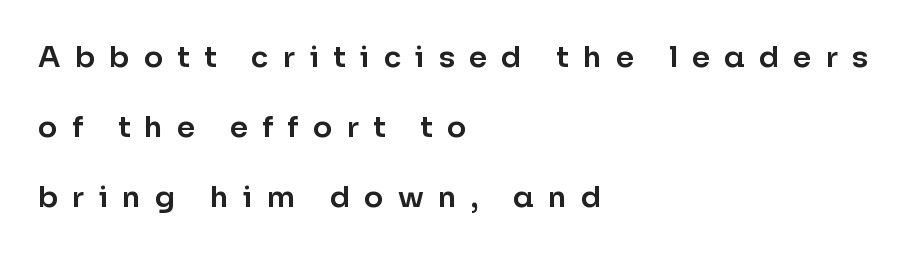
{"serif": "no", "italic": "no", "width": "normal", "stroke_contrast": "low", "x_height": "medium", "monospaced": "no", "underline": "no", "align": "left", "line_spacing": "loose", "line_spacing_ratio": 2.41, "letter_spacing": "wide", "letter_spacing_em": 0.49, "glyph_px": 29}
